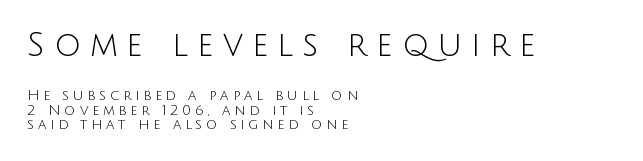
The image shows 33 px light sans-serif type, upright; set left-aligned, tight line spacing (1.03x), unusually wide letter spacing (+0.27 em), not underlined; the first (top) block is 2.36x larger; low stroke contrast and a large x-height.
